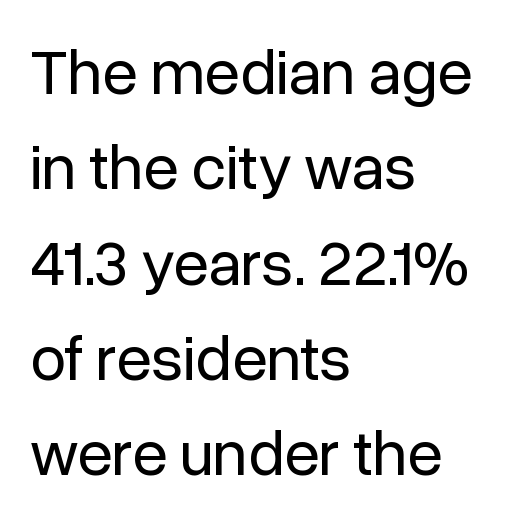
A typesetter would call this zero additional tracking. The passage shown stacks its lines at a standard gap. Letterform terminals end flat and unadorned throughout the passage. Anything drawn beneath the words? Only blank space. Line beginnings align vertically; line endings do not. Style check: upright.
